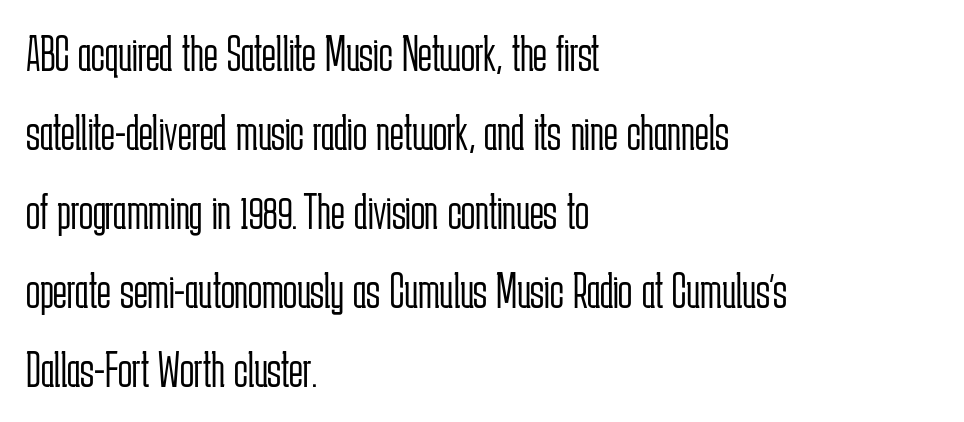
Character widths vary here, with narrow letters taking less room than wide ones. What's the leading like? Ordinary, nothing unusual. The letterforms sit shoulder to shoulder at normal distance. Counters stay open thanks to moderate or lighter strokes. These lines are composed in type without serifs. The words here are not underlined.
